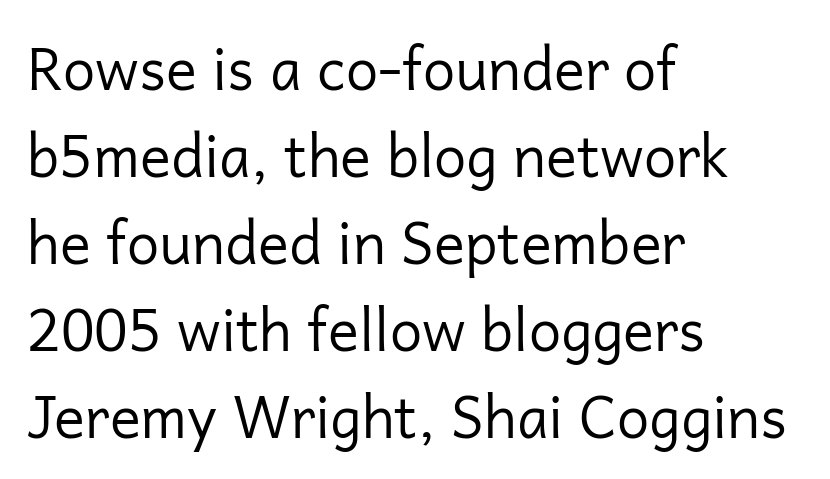
The letters advance in unequal steps, a hallmark of proportional type. The font's upright variant was chosen for this text. One glance says typical: line gaps are just what's usual. Nothing sits at the stroke ends, so this counts as sans-serif. The compositor pushed each line to the left boundary.
